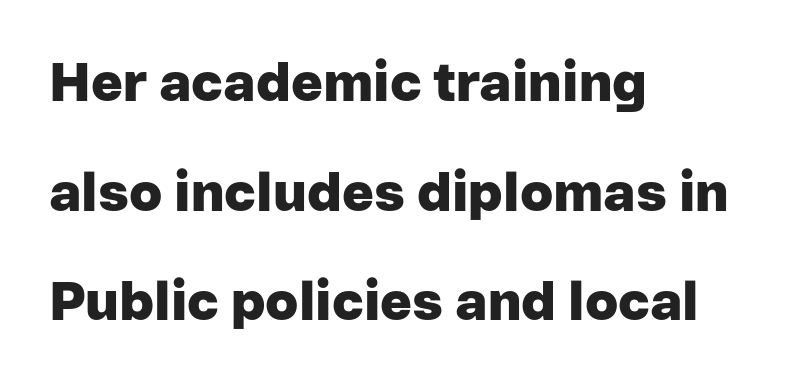
A typesetter would call this proportional, since set widths differ per character. In terms of letterspacing, this is plain default setting. A typesetter would call this leading open, well beyond the default. Thick stems and heavy bowls — unmistakably bold. Grotesque or geometric, the face here clearly has no serifs. Visually the block forms a straight wall on the left and a jagged coastline on the right.
